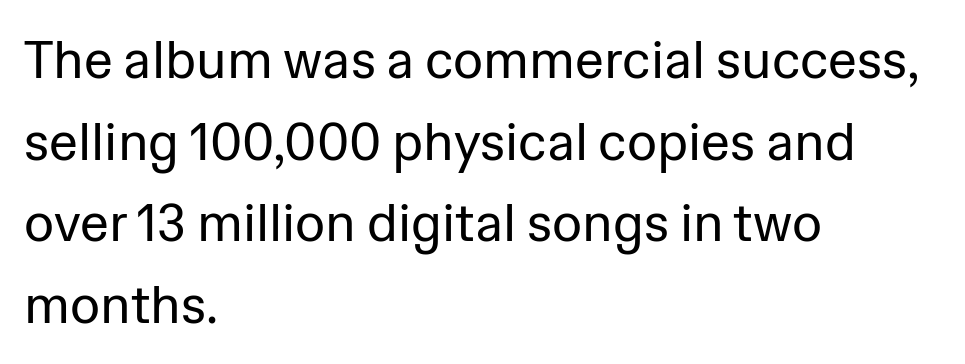
{"serif": "no", "italic": "no", "bold": "no", "weight": "regular", "width": "normal", "stroke_contrast": "low", "x_height": "medium", "monospaced": "no", "underline": "no", "align": "left", "line_spacing": "normal", "line_spacing_ratio": 1.57, "letter_spacing": "normal", "letter_spacing_em": 0.0, "glyph_px": 52}
